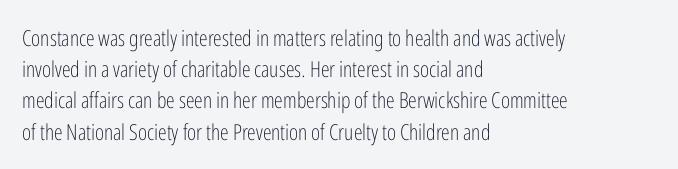
The image shows 22 px text type, upright; set left-aligned, normal line spacing (1.42x), normal letter spacing, not underlined.
